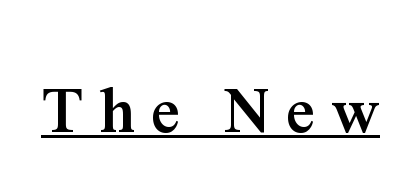
Style check: upright. The passage shown is underscored from start to finish. A full-strength bold gives these letters their thick strokes. You could not count columns in this text — the font is proportionally spaced. Regarding serifs, this sample has them.
